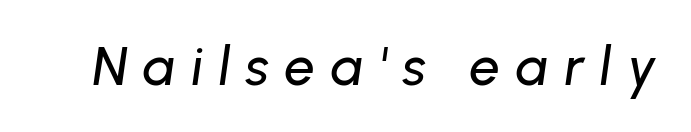
Each row of text sits above clean, open space. Varying glyph widths throughout — classic text-font behaviour. An italicized treatment has been applied to the whole sample. Caption: expanded tracking, letters set apart.
